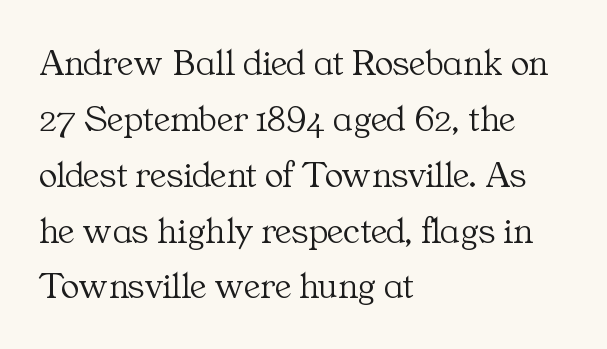
Q: Is the text bold? A: No.
Q: Is the text italic (slanted)? A: No, it is upright.
Q: Is the typeface a serif or a sans-serif typeface? A: Serif.
Q: Is the text underlined? A: No.
Q: How is the paragraph aligned? A: Left-aligned.
Q: Is the spacing between letters normal or unusually wide? A: Normal.
Q: Is the spacing between lines tight, normal or loose? A: Normal.
Q: Width (condensed, normal, or wide)? A: Normal.
Q: Stroke contrast? A: Medium.
Q: x-height? A: Medium.
Q: Monospaced? A: No.
